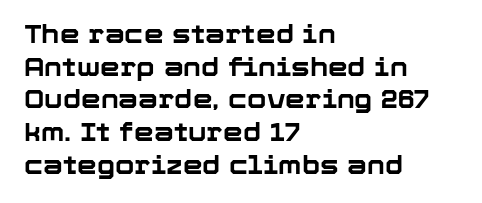
{"italic": "no", "bold": "yes", "underline": "no", "align": "left", "line_spacing": "normal", "line_spacing_ratio": 1.31, "letter_spacing": "normal", "letter_spacing_em": 0.0, "glyph_px": 25}
